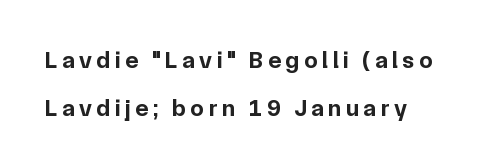
Q: Is the text bold? A: Yes.
Q: Is the text italic (slanted)? A: No, it is upright.
Q: Is the text underlined? A: No.
Q: Is the spacing between letters normal or unusually wide? A: Unusually wide.
Q: Is the spacing between lines tight, normal or loose? A: Loose.
